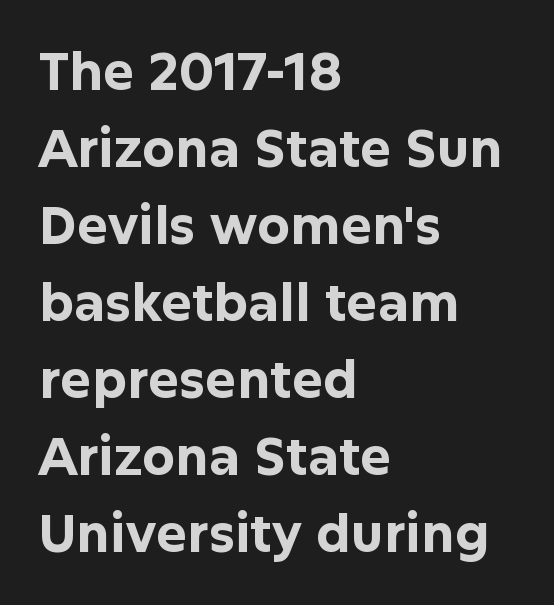
{"serif": "no", "italic": "no", "bold": "yes", "weight": "bold", "width": "normal", "stroke_contrast": "low", "x_height": "medium", "monospaced": "no", "underline": "no", "align": "left", "line_spacing": "normal", "line_spacing_ratio": 1.48, "letter_spacing": "normal", "letter_spacing_em": 0.0, "glyph_px": 52}
